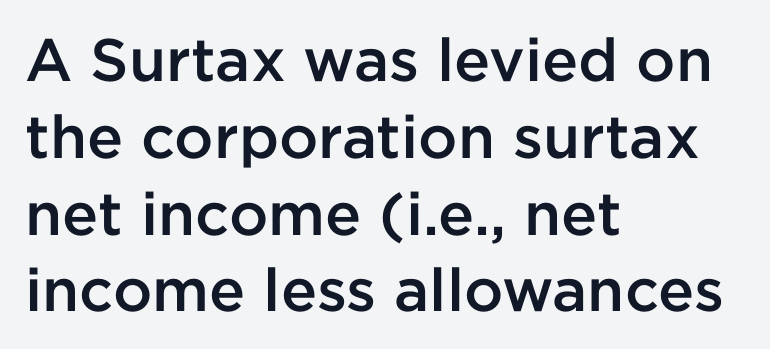
The image shows 60 px semibold sans-serif type, upright; set left-aligned, normal line spacing (1.28x), normal letter spacing, not underlined; low stroke contrast and a medium x-height.
